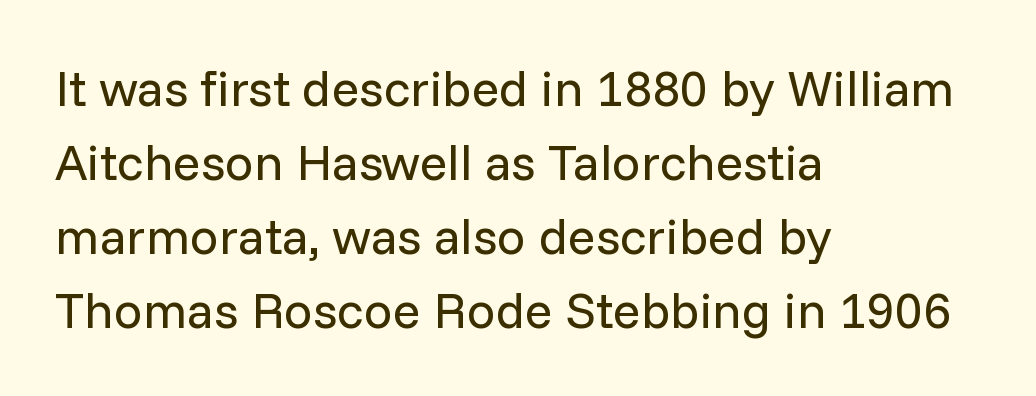
Q: Is the text bold? A: No.
Q: Is the text italic (slanted)? A: No, it is upright.
Q: Is the typeface a serif or a sans-serif typeface? A: Sans-serif.
Q: Is the text underlined? A: No.
Q: How is the paragraph aligned? A: Left-aligned.
Q: Is the spacing between letters normal or unusually wide? A: Normal.
Q: Is the spacing between lines tight, normal or loose? A: Normal.
Q: Width (condensed, normal, or wide)? A: Normal.
Q: Stroke contrast? A: Low.
Q: x-height? A: Medium.
Q: Monospaced? A: No.
